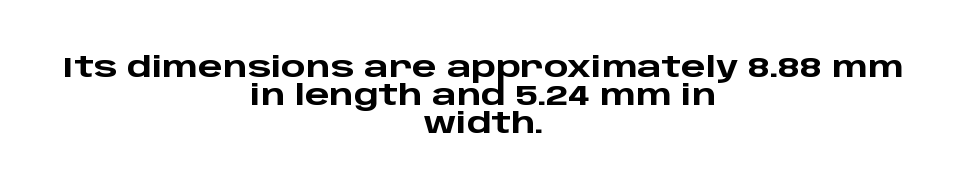
Q: Is the text bold? A: Yes.
Q: Is the text italic (slanted)? A: No, it is upright.
Q: Is the typeface a serif or a sans-serif typeface? A: Sans-serif.
Q: Is the text underlined? A: No.
Q: How is the paragraph aligned? A: Centered.
Q: Is the spacing between letters normal or unusually wide? A: Normal.
Q: Is the spacing between lines tight, normal or loose? A: Tight.
Q: Width (condensed, normal, or wide)? A: Wide.
Q: Stroke contrast? A: Low.
Q: x-height? A: Large.
Q: Monospaced? A: No.
